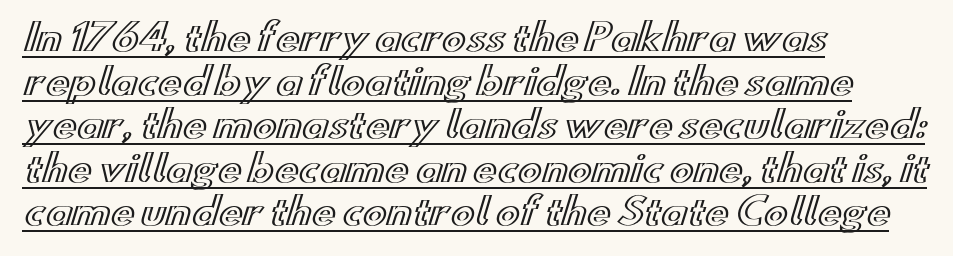
{"width": "wide", "x_height": "small", "monospaced": "no", "underline": "yes", "align": "left", "line_spacing_ratio": 1.21, "letter_spacing": "normal", "letter_spacing_em": 0.0, "glyph_px": 36}
